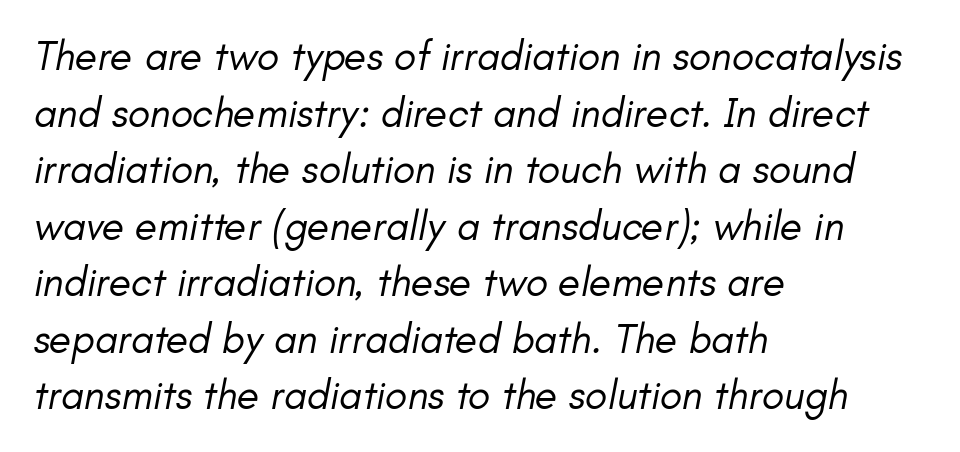
Q: Is the text bold? A: No.
Q: Is the text italic (slanted)? A: Yes, it leans right by about 11 degrees.
Q: Is the text underlined? A: No.
Q: How is the paragraph aligned? A: Left-aligned.
Q: Is the spacing between letters normal or unusually wide? A: Normal.
Q: Is the spacing between lines tight, normal or loose? A: Normal.
Q: Width (condensed, normal, or wide)? A: Normal.
Q: Stroke contrast? A: Low.
Q: x-height? A: Small.
Q: Monospaced? A: No.
